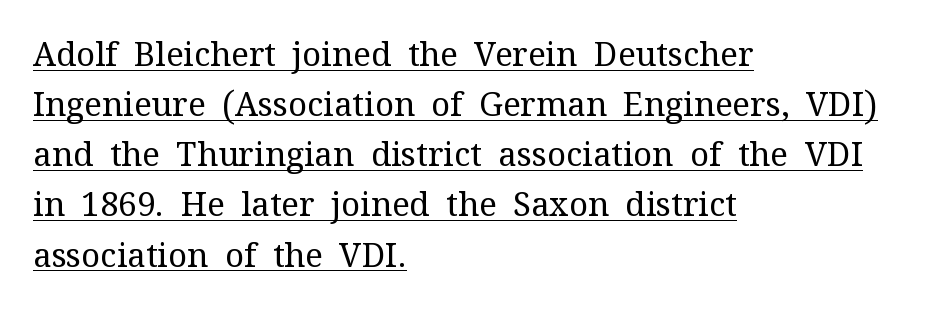
Leading: standard. Proportional: the letters do not fall into vertical columns. Line beginnings align vertically; line endings do not. The passage shown is underscored from start to finish. Letter spacing: default.
